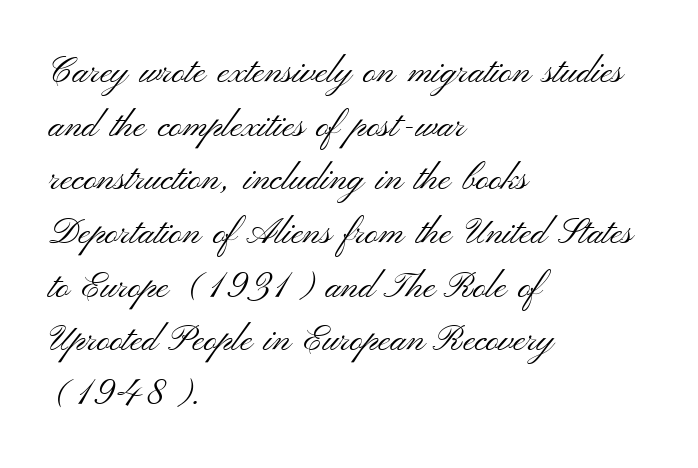
Q: Is the text bold? A: No.
Q: Is the text italic (slanted)? A: Yes.
Q: Is the typeface a serif or a sans-serif typeface? A: Sans-serif.
Q: Is the text underlined? A: No.
Q: How is the paragraph aligned? A: Left-aligned.
Q: Is the spacing between letters normal or unusually wide? A: Normal.
Q: Is the spacing between lines tight, normal or loose? A: Normal.
Q: Width (condensed, normal, or wide)? A: Wide.
Q: Stroke contrast? A: Medium.
Q: x-height? A: Small.
Q: Monospaced? A: No.
